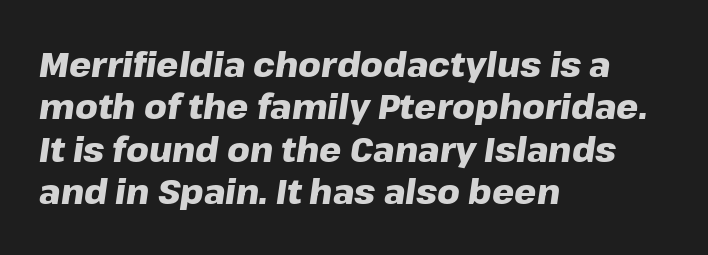
Q: Is the text bold? A: Yes.
Q: Is the text italic (slanted)? A: Yes, it leans right by about 8 degrees.
Q: Is the text underlined? A: No.
Q: How is the paragraph aligned? A: Left-aligned.
Q: Is the spacing between letters normal or unusually wide? A: Normal.
Q: Width (condensed, normal, or wide)? A: Normal.
Q: Stroke contrast? A: Low.
Q: x-height? A: Medium.
Q: Monospaced? A: No.
